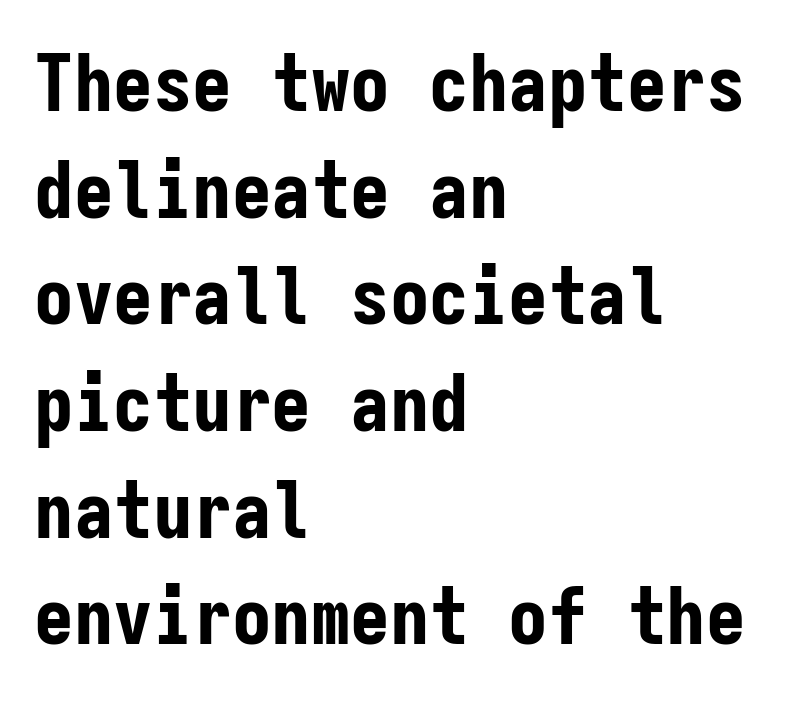
{"serif": "no", "italic": "no", "bold": "yes", "weight": "bold", "width": "condensed", "stroke_contrast": "low", "x_height": "medium", "monospaced": "yes", "underline": "no", "align": "left", "line_spacing": "normal", "line_spacing_ratio": 1.35, "letter_spacing": "normal", "letter_spacing_em": 0.0, "glyph_px": 79}
